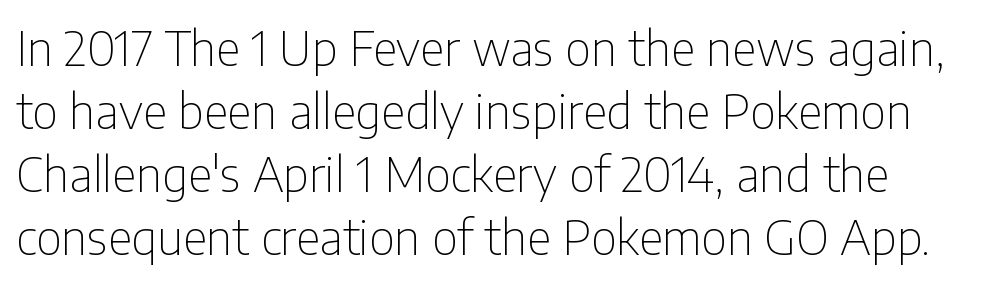
Q: Is the text bold? A: No.
Q: Is the text italic (slanted)? A: No, it is upright.
Q: Is the typeface a serif or a sans-serif typeface? A: Sans-serif.
Q: Is the text underlined? A: No.
Q: Is the spacing between letters normal or unusually wide? A: Normal.
Q: Is the spacing between lines tight, normal or loose? A: Normal.
Q: Width (condensed, normal, or wide)? A: Condensed.
Q: Stroke contrast? A: Low.
Q: x-height? A: Medium.
Q: Monospaced? A: No.
